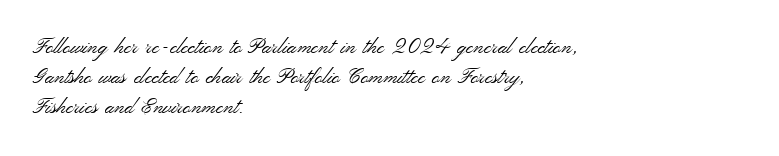
{"bold": "no", "underline": "no", "align": "left", "line_spacing": "normal", "line_spacing_ratio": 1.42, "letter_spacing": "normal", "letter_spacing_em": 0.0, "glyph_px": 21}
